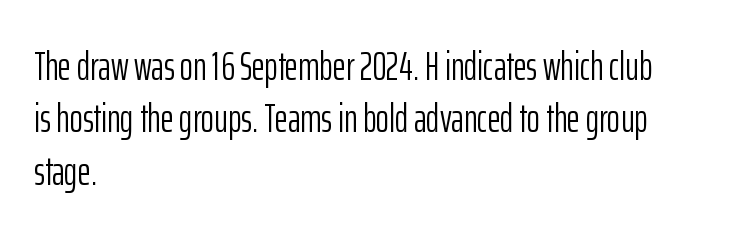
{"serif": "no", "italic": "no", "bold": "no", "weight": "light", "width": "condensed", "stroke_contrast": "low", "x_height": "medium", "monospaced": "no", "underline": "no", "align": "left", "line_spacing": "normal", "line_spacing_ratio": 1.31, "letter_spacing": "normal", "letter_spacing_em": 0.0, "glyph_px": 40}
